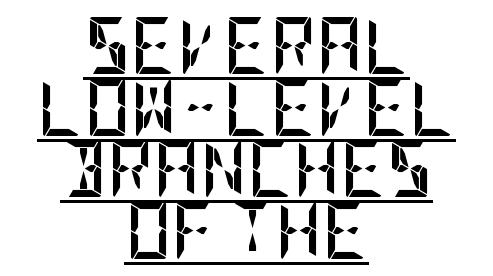
The image shows 57 px semibold, condensed sans-serif type, upright; set centered, tight line spacing (1.08x), normal letter spacing, underlined; low stroke contrast and a large x-height.
